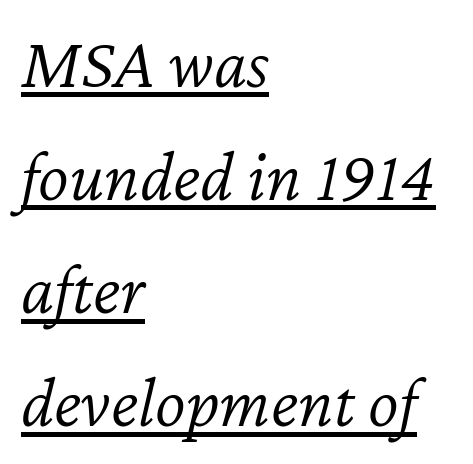
The image shows 73 px light type, italic (leaning right); set left-aligned, normal line spacing (1.55x), normal letter spacing, underlined; low stroke contrast and a medium x-height.
